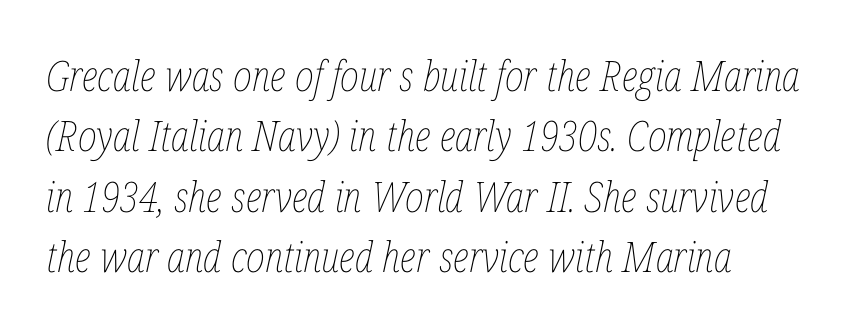
The image shows 42 px thin, condensed type, italic (leaning right); set normal line spacing (1.44x), normal letter spacing, not underlined; low stroke contrast and a medium x-height.
